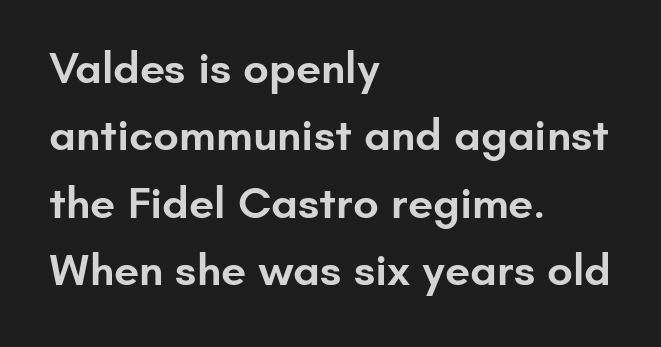
Q: Is the text bold? A: Semi-bold.
Q: Is the text italic (slanted)? A: No, it is upright.
Q: Is the typeface a serif or a sans-serif typeface? A: Sans-serif.
Q: Is the text underlined? A: No.
Q: How is the paragraph aligned? A: Left-aligned.
Q: Is the spacing between letters normal or unusually wide? A: Normal.
Q: Is the spacing between lines tight, normal or loose? A: Normal.
Q: Width (condensed, normal, or wide)? A: Normal.
Q: Stroke contrast? A: Low.
Q: x-height? A: Small.
Q: Monospaced? A: No.
